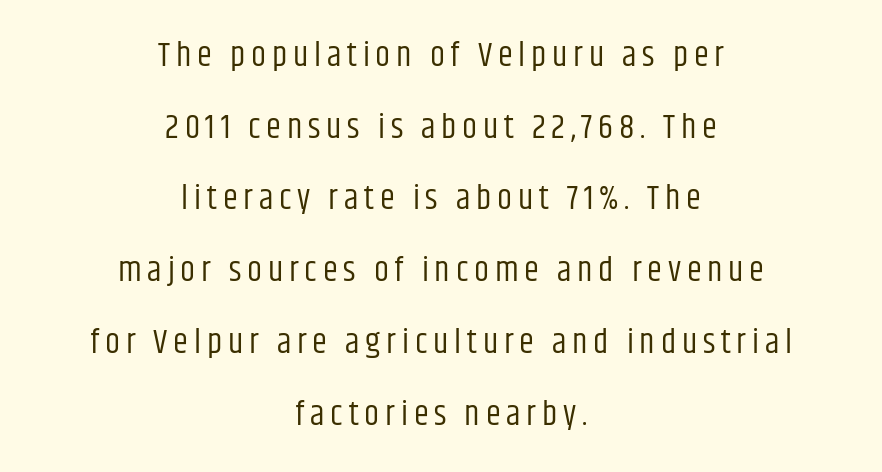
Q: Is the text bold? A: No.
Q: Is the text italic (slanted)? A: No, it is upright.
Q: Is the typeface a serif or a sans-serif typeface? A: Sans-serif.
Q: Is the text underlined? A: No.
Q: How is the paragraph aligned? A: Centered.
Q: Is the spacing between lines tight, normal or loose? A: Loose.
Q: Width (condensed, normal, or wide)? A: Condensed.
Q: Stroke contrast? A: Low.
Q: x-height? A: Large.
Q: Monospaced? A: No.
